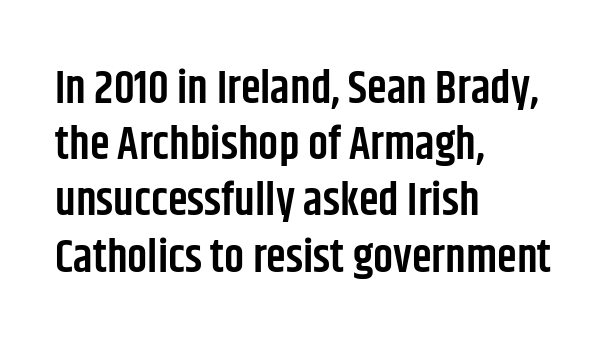
Line starts are locked; line ends wander. The space beneath each line is pristine and unruled. The letterforms sit shoulder to shoulder at normal distance. The rendering uses a semibold face; strokes are thickened but not to full bold. These lines are rendered in a variable-pitch font. Serifs: no, the terminals of the letterforms are clean.
